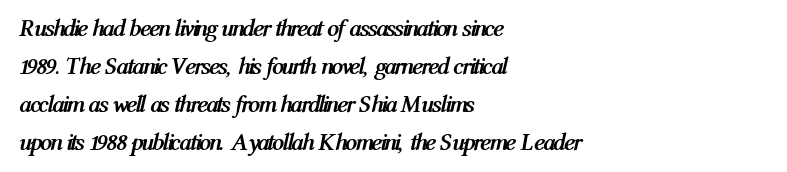
The typography opts for an oblique posture over an upright one. Nobody touched the tracking dial on this one. I'd describe the lettering as bold — thick and assertive. How would I describe the line gaps? Plain and ordinary. Anything drawn beneath the words? Only blank space.
